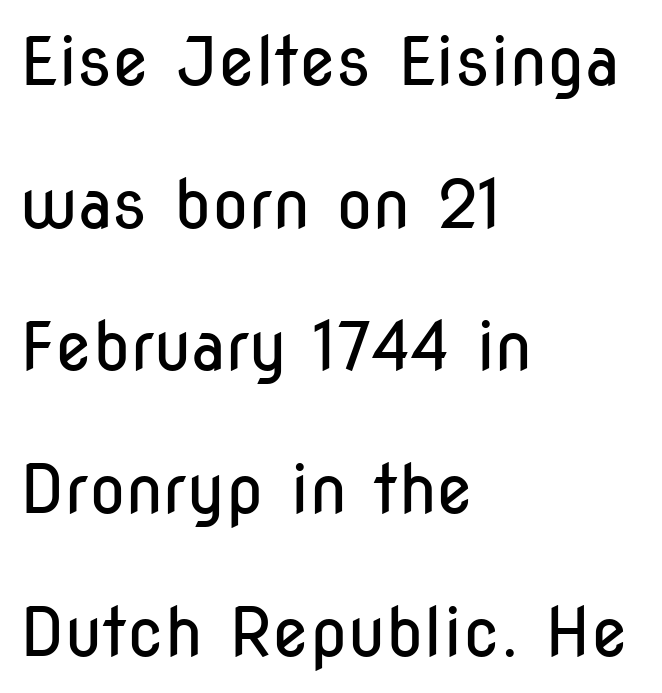
Q: Is the text bold? A: No.
Q: Is the text italic (slanted)? A: No, it is upright.
Q: Is the typeface a serif or a sans-serif typeface? A: Sans-serif.
Q: Is the text underlined? A: No.
Q: How is the paragraph aligned? A: Left-aligned.
Q: Is the spacing between letters normal or unusually wide? A: Normal.
Q: Is the spacing between lines tight, normal or loose? A: Loose.
Q: Width (condensed, normal, or wide)? A: Condensed.
Q: Stroke contrast? A: Low.
Q: x-height? A: Medium.
Q: Monospaced? A: No.
